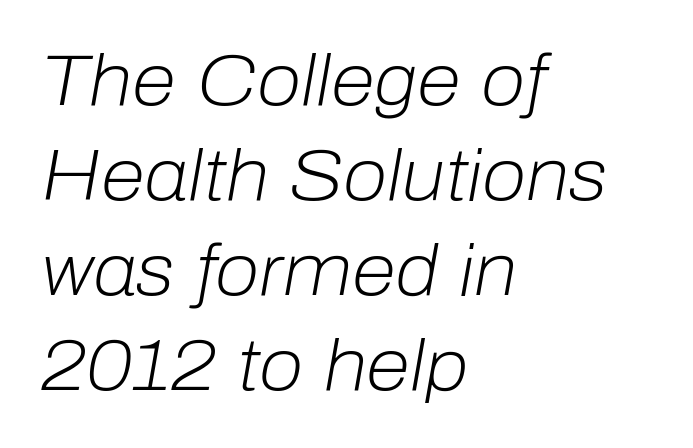
{"italic": "yes", "lean": "right", "slant_degrees": 10, "bold": "no", "weight": "light", "width": "normal", "stroke_contrast": "low", "x_height": "medium", "monospaced": "no", "underline": "no", "align": "left", "line_spacing": "normal", "line_spacing_ratio": 1.32, "letter_spacing": "normal", "letter_spacing_em": 0.0, "glyph_px": 72}
